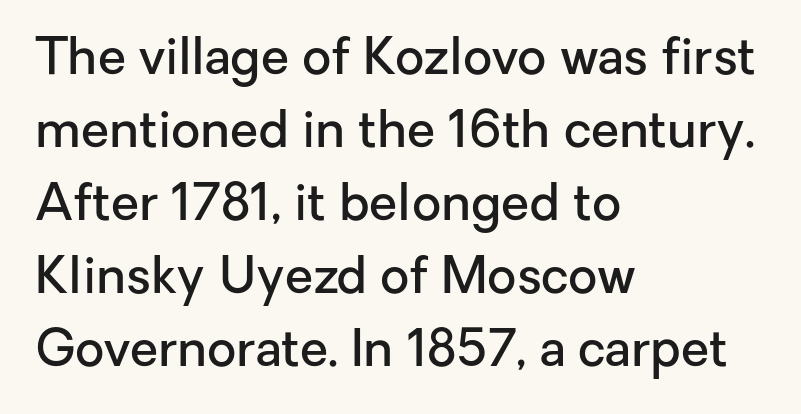
{"serif": "no", "italic": "no", "bold": "semi", "weight": "semibold", "width": "normal", "stroke_contrast": "low", "x_height": "medium", "monospaced": "no", "underline": "no", "align": "left", "line_spacing": "normal", "line_spacing_ratio": 1.43, "letter_spacing": "normal", "letter_spacing_em": 0.0, "glyph_px": 51}
